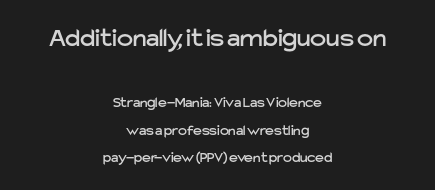
Q: Is the text italic (slanted)? A: No, it is upright.
Q: Is the text underlined? A: No.
Q: How is the paragraph aligned? A: Centered.
Q: Is the spacing between letters normal or unusually wide? A: Normal.
Q: Which block of text is set in a larger size, the first (top) or the second (bottom)? A: The first (top) one.
